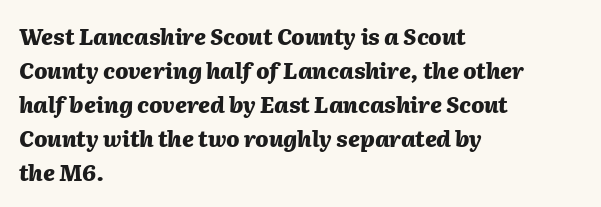
The image shows 22 px bold type, italic (leaning right); set left-aligned, normal line spacing (1.54x), normal letter spacing, not underlined.
